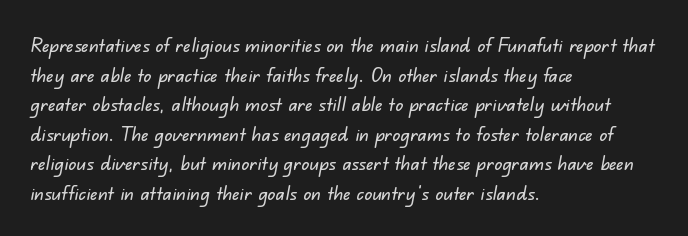
Q: Is the text underlined? A: No.
Q: How is the paragraph aligned? A: Left-aligned.
Q: Is the spacing between letters normal or unusually wide? A: Normal.
Q: Is the spacing between lines tight, normal or loose? A: Normal.
